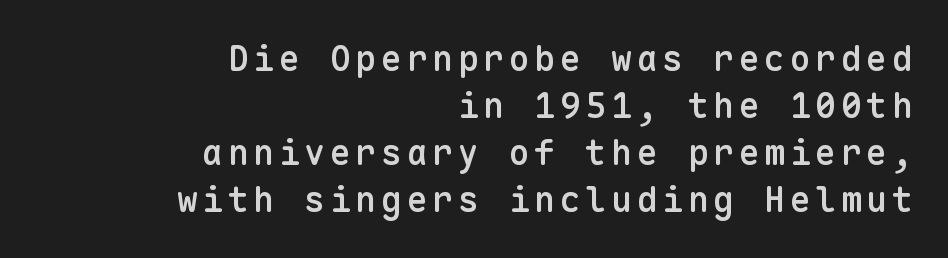
{"serif": "no", "italic": "no", "bold": "semi", "weight": "semibold", "width": "normal", "stroke_contrast": "low", "x_height": "medium", "monospaced": "yes", "underline": "no", "align": "right", "line_spacing": "normal", "line_spacing_ratio": 1.34, "glyph_px": 35}
